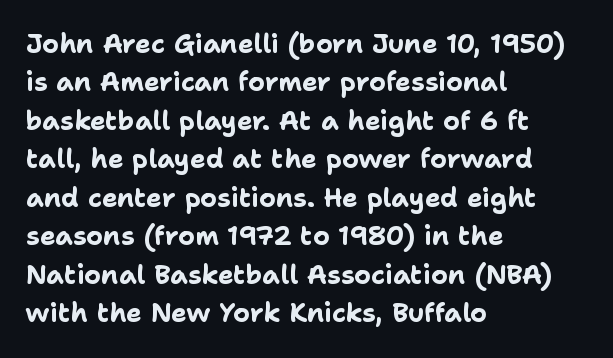
The image shows 26 px bold type, upright; set left-aligned, normal line spacing (1.48x), normal letter spacing, not underlined.
